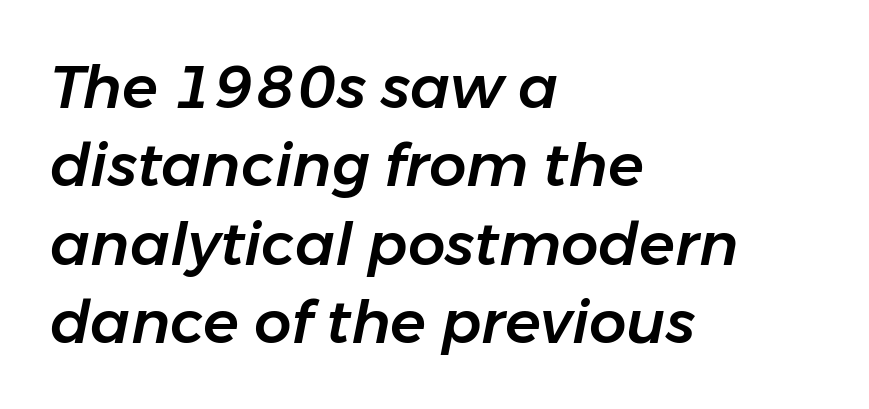
The face used here is rendered with its standard letterfit. This sample keeps an unexceptional amount of space between lines. Honestly, there is no underline to notice here at all. Line starts are locked; line ends wander. Rendered with sloped, italic letterforms.
